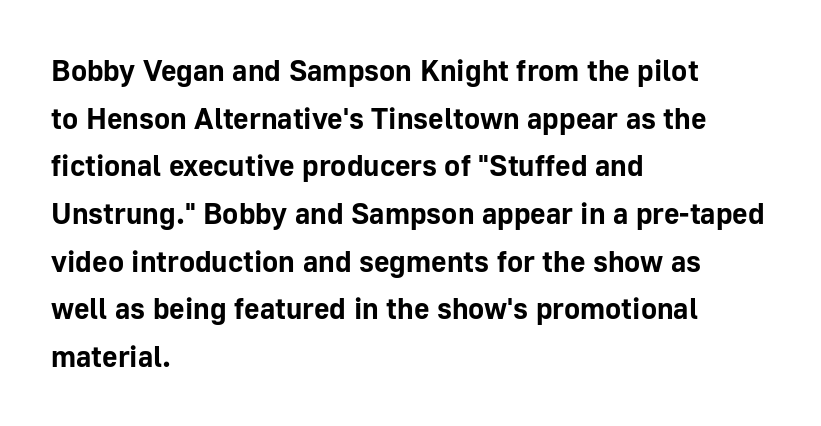
The image shows 30 px bold sans-serif type, upright; set left-aligned, normal line spacing (1.59x), normal letter spacing, not underlined; low stroke contrast and a medium x-height.
